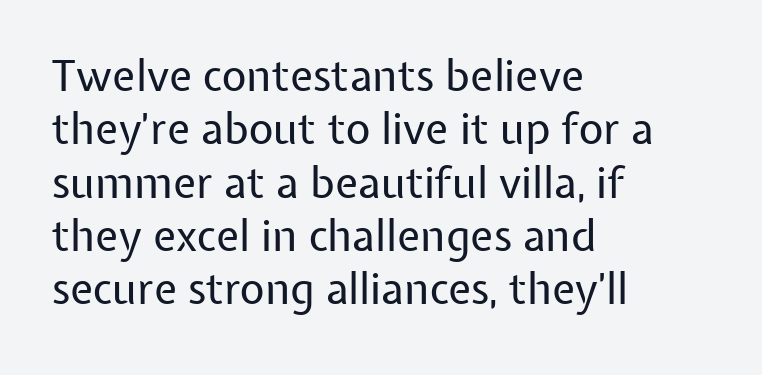
Only glyphs here, with clear space below each row. A sans-serif font was chosen for this passage. What stands out about the letter spacing? Nothing — it is the standard amount. On a weight scale, this lands at 450 or below. If you drew a ruler down the left edge, every line would touch it. Spacing verdict: proportional, widths tailored to each character.
